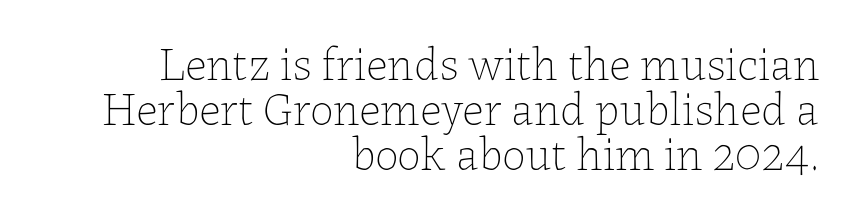
If you drew a line through each stem, it would be perfectly vertical. The baseline area is clear. The rag falls on the left side of this text block. Nobody touched the tracking dial on this one. Caption: face not bold, strokes unweighted.
